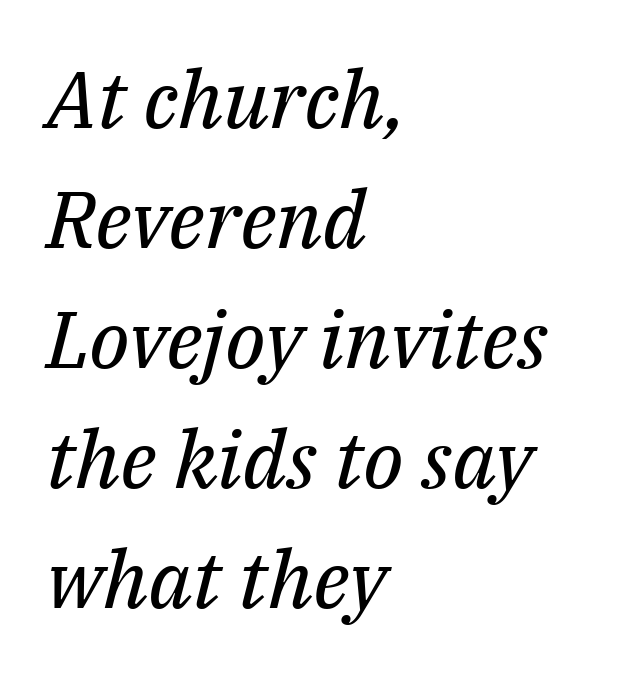
Caption: multi-line text, flush left, ragged right. Descenders hang freely into open space. Each stroke keeps to a modest, everyday thickness or less. Character widths vary here, with narrow letters taking less room than wide ones. The characters display serif detailing at their extremities.
